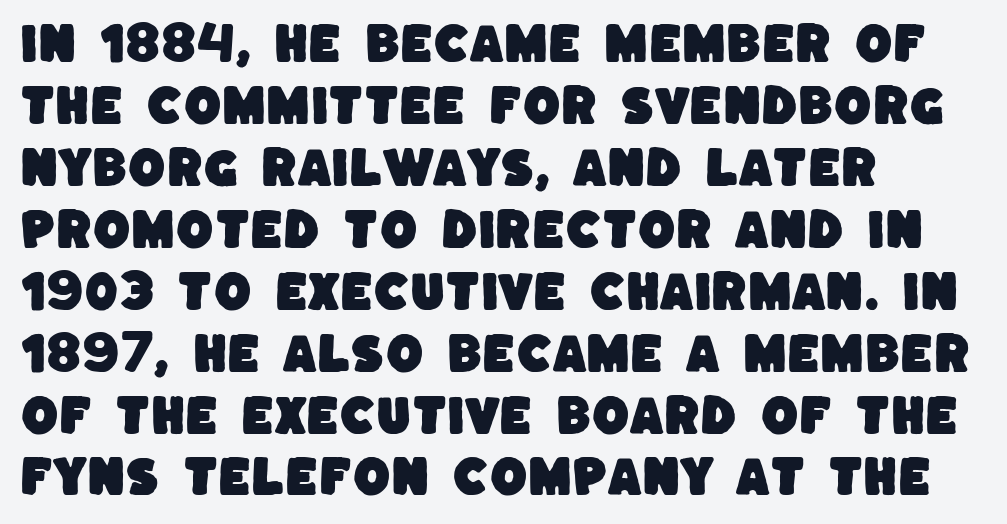
This sample keeps an unexceptional amount of space between lines. This sample is left-justified, so line endings fall wherever the words run out. The glyphs are unaccompanied by any horizontal stroke below them. Serif or sans? Sans — the stroke terminals are bare. This sample has the flowing, uneven cadence of proportional lettering. Nothing unusual about the tracking: characters are spaced as the font intends.
